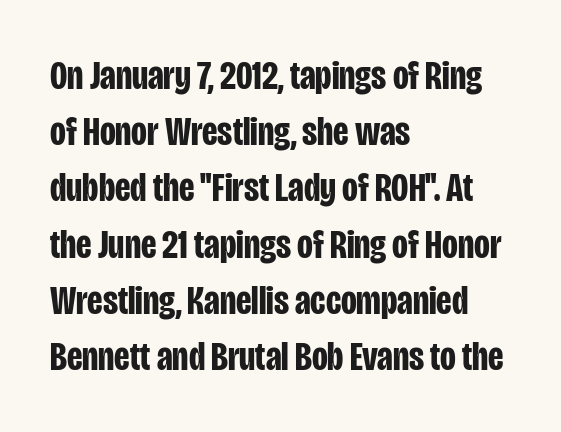
Q: Is the text bold? A: Yes.
Q: Is the text italic (slanted)? A: No, it is upright.
Q: Is the typeface a serif or a sans-serif typeface? A: Sans-serif.
Q: Is the text underlined? A: No.
Q: How is the paragraph aligned? A: Left-aligned.
Q: Is the spacing between letters normal or unusually wide? A: Normal.
Q: Is the spacing between lines tight, normal or loose? A: Normal.
Q: Width (condensed, normal, or wide)? A: Condensed.
Q: Stroke contrast? A: Low.
Q: x-height? A: Large.
Q: Monospaced? A: No.
